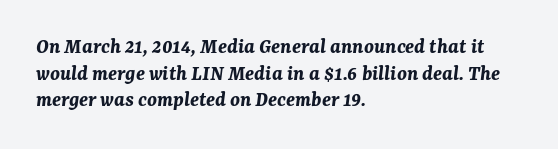
The image shows 22 px bold type, italic (leaning right); set left-aligned, line spacing 1.21x, normal letter spacing, not underlined.
